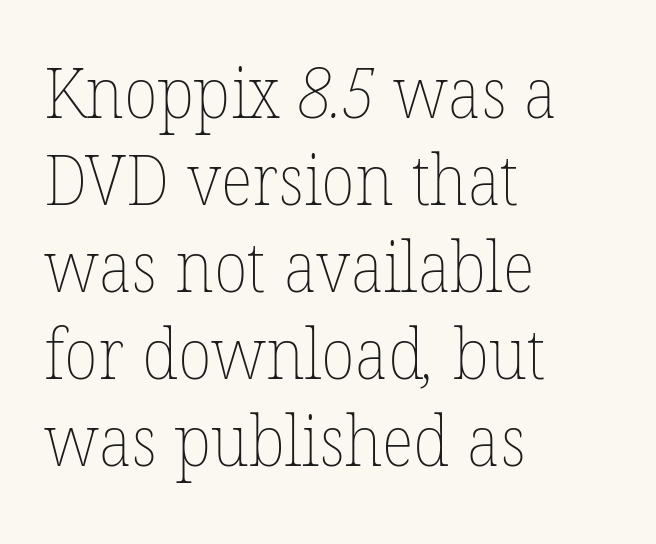
The image shows 69 px thin type; set left-aligned, normal line spacing (1.26x), normal letter spacing, not underlined; low stroke contrast and a medium x-height.
